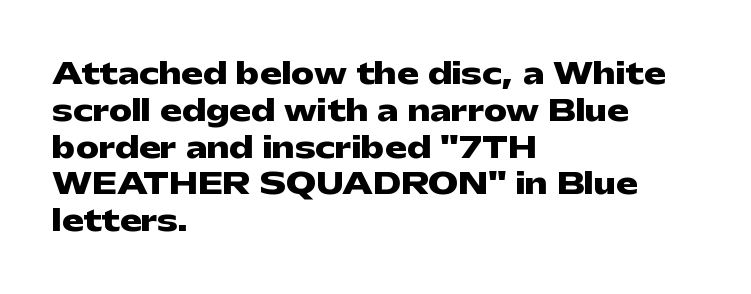
Q: Is the text bold? A: Yes.
Q: Is the text italic (slanted)? A: No, it is upright.
Q: Is the typeface a serif or a sans-serif typeface? A: Sans-serif.
Q: Is the text underlined? A: No.
Q: How is the paragraph aligned? A: Left-aligned.
Q: Is the spacing between letters normal or unusually wide? A: Normal.
Q: Is the spacing between lines tight, normal or loose? A: Normal.
Q: Width (condensed, normal, or wide)? A: Wide.
Q: Stroke contrast? A: Low.
Q: x-height? A: Medium.
Q: Monospaced? A: No.
